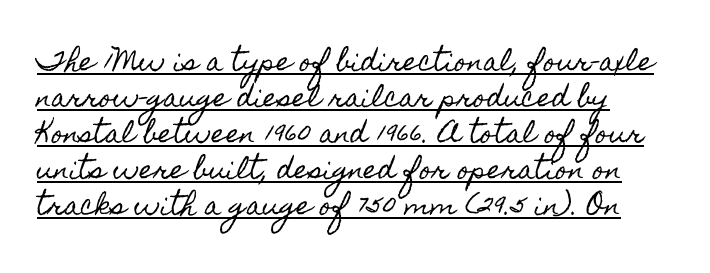
Students, observe the line beneath the letters — that is underlining. This block has exactly the height ordinary leading produces. The passage shown has conventional tracking throughout.
